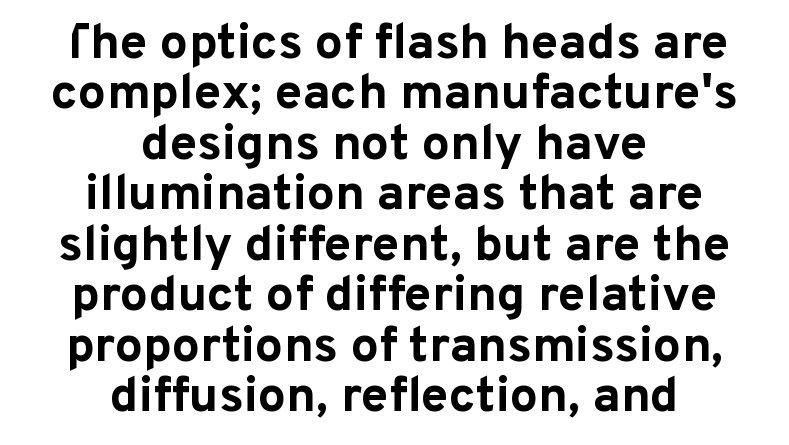
{"serif": "no", "italic": "no", "bold": "yes", "weight": "bold", "width": "normal", "stroke_contrast": "low", "x_height": "medium", "monospaced": "no", "underline": "no", "align": "center", "line_spacing": "tight", "line_spacing_ratio": 1.01, "letter_spacing": "normal", "letter_spacing_em": 0.0, "glyph_px": 50}
